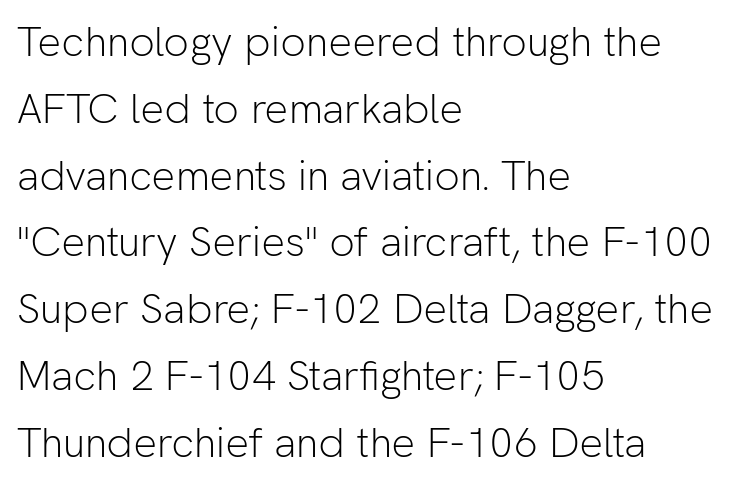
Q: Is the text bold? A: No.
Q: Is the text italic (slanted)? A: No, it is upright.
Q: Is the typeface a serif or a sans-serif typeface? A: Sans-serif.
Q: Is the text underlined? A: No.
Q: How is the paragraph aligned? A: Left-aligned.
Q: Is the spacing between letters normal or unusually wide? A: Normal.
Q: Is the spacing between lines tight, normal or loose? A: Normal.
Q: Width (condensed, normal, or wide)? A: Normal.
Q: Stroke contrast? A: Low.
Q: x-height? A: Medium.
Q: Monospaced? A: No.
